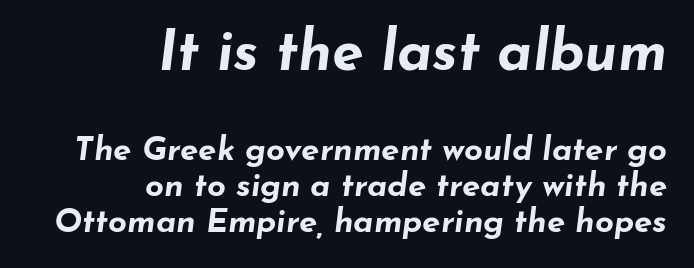
The image shows 57 px bold, wide type, italic (leaning right); set right-aligned, tight line spacing (1.09x), normal letter spacing, not underlined; the first (top) block is 1.73x larger; low stroke contrast and a small x-height.
